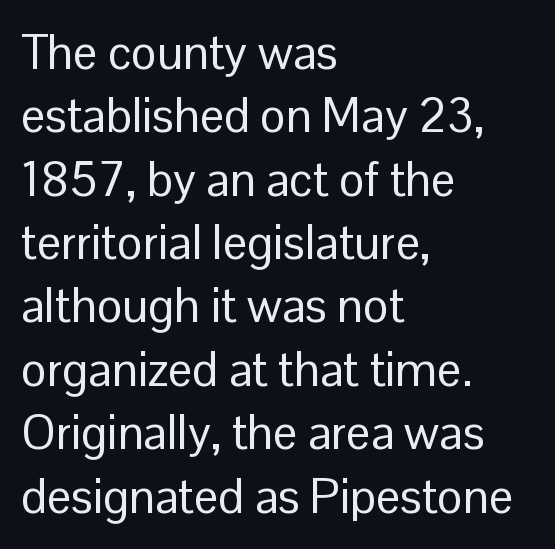
Each word holds together tightly as a unit, with standard inter-letter gaps. How would I describe the line gaps? Plain and ordinary. Typeset ragged right — the left edge is the straight one. The font's upright variant was chosen for this text.
